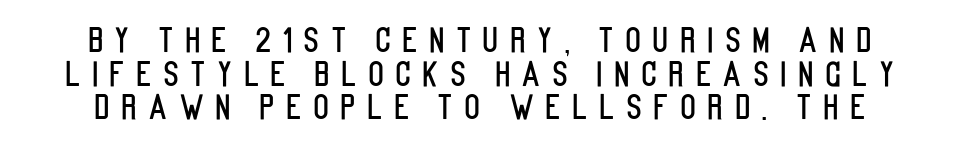
The image shows 33 px condensed sans-serif type, upright; set tight line spacing (1.02x), unusually wide letter spacing (+0.34 em), not underlined; low stroke contrast and a large x-height.
